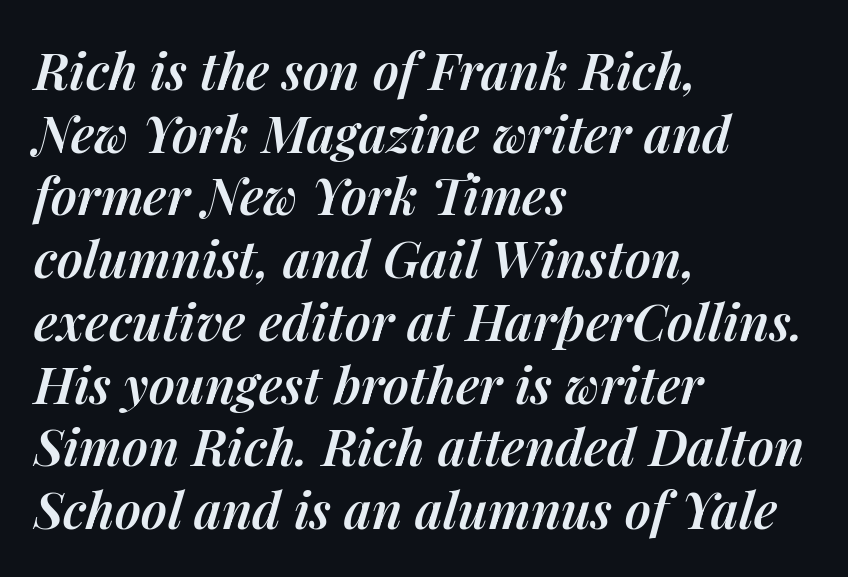
{"italic": "yes", "lean": "right", "slant_degrees": 14, "bold": "semi", "weight": "semibold", "width": "normal", "stroke_contrast": "medium", "x_height": "medium", "monospaced": "no", "underline": "no", "align": "left", "line_spacing_ratio": 1.23, "letter_spacing": "normal", "letter_spacing_em": 0.0, "glyph_px": 51}
